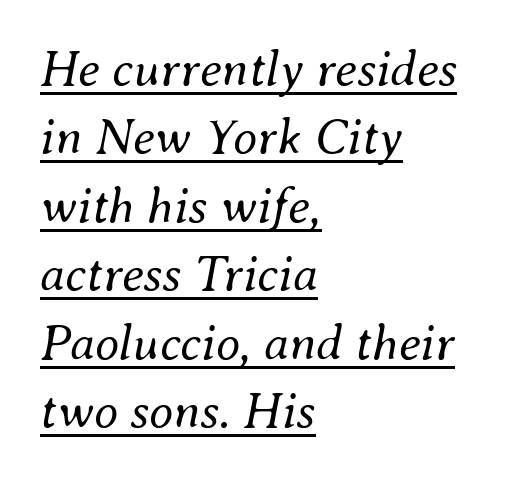
The image shows 50 px regular-weight type, italic (leaning right); set left-aligned, normal line spacing (1.37x), normal letter spacing, underlined; medium stroke contrast and a small x-height.
